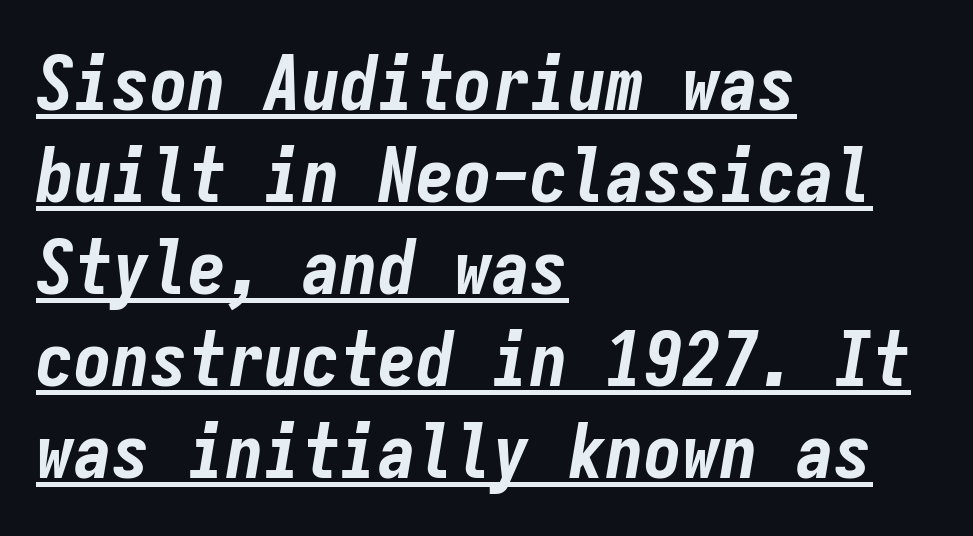
The image shows 76 px bold, condensed type, italic (leaning right), monospaced; set left-aligned, line spacing 1.21x, normal letter spacing, underlined; low stroke contrast and a medium x-height.
